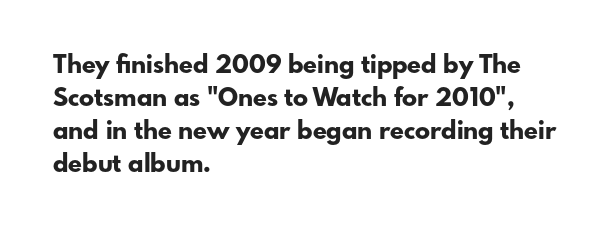
{"italic": "no", "bold": "yes", "underline": "no", "align": "left", "line_spacing": "normal", "line_spacing_ratio": 1.32, "letter_spacing": "normal", "letter_spacing_em": 0.0, "glyph_px": 25}
